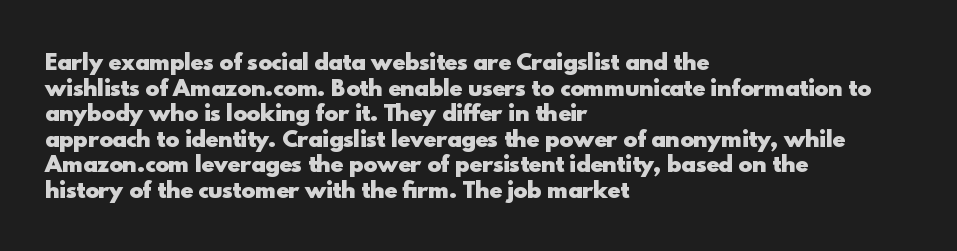
Is there any slant? The stems are plumb. The zone under the glyphs is completely vacant. Caption: bold face, heavy strokes. Each word holds together tightly as a unit, with standard inter-letter gaps. Does the copy run flush right? No — it runs flush left.
